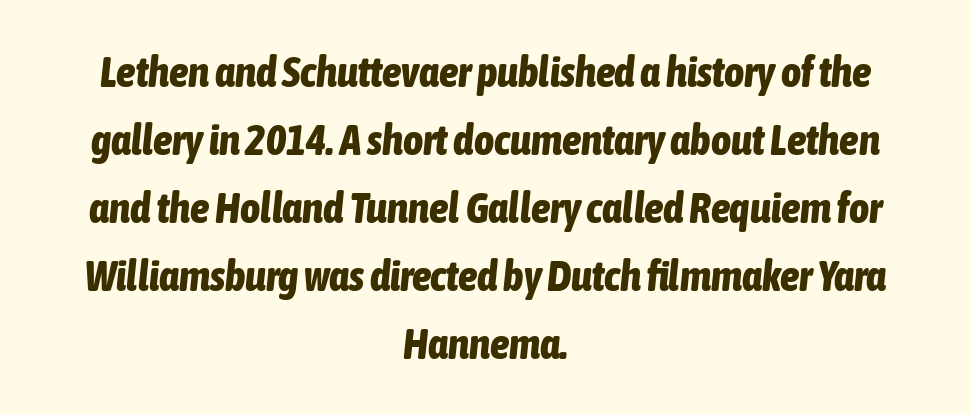
The image shows 43 px bold, condensed type, italic (leaning right); set centered, normal line spacing (1.58x), normal letter spacing, not underlined; low stroke contrast and a medium x-height.
